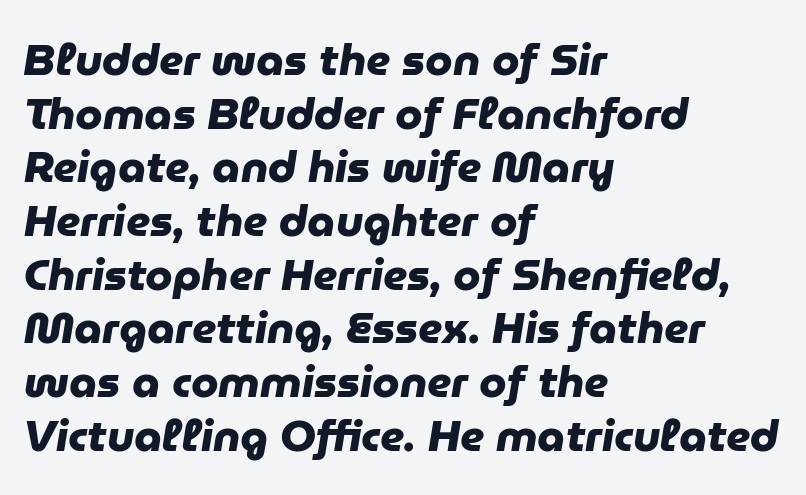
Q: Is the text bold? A: Yes.
Q: Is the typeface a serif or a sans-serif typeface? A: Sans-serif.
Q: Is the text underlined? A: No.
Q: How is the paragraph aligned? A: Left-aligned.
Q: Is the spacing between letters normal or unusually wide? A: Normal.
Q: Width (condensed, normal, or wide)? A: Normal.
Q: Stroke contrast? A: Low.
Q: x-height? A: Medium.
Q: Monospaced? A: No.
